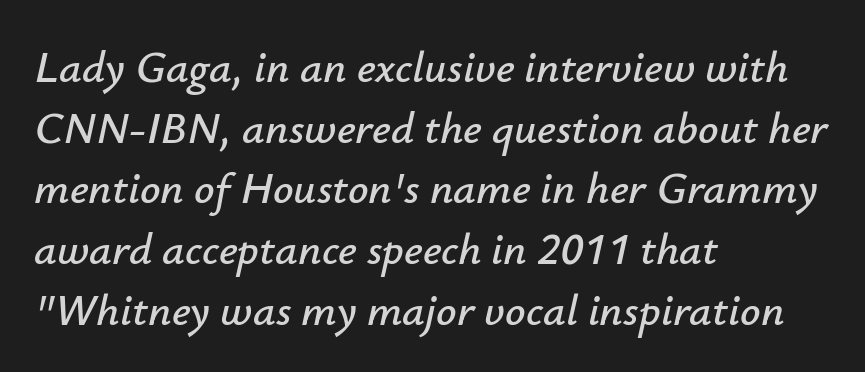
The image shows 45 px text type, italic (leaning right); set left-aligned, normal line spacing (1.35x), normal letter spacing, not underlined; low stroke contrast and a small x-height.
